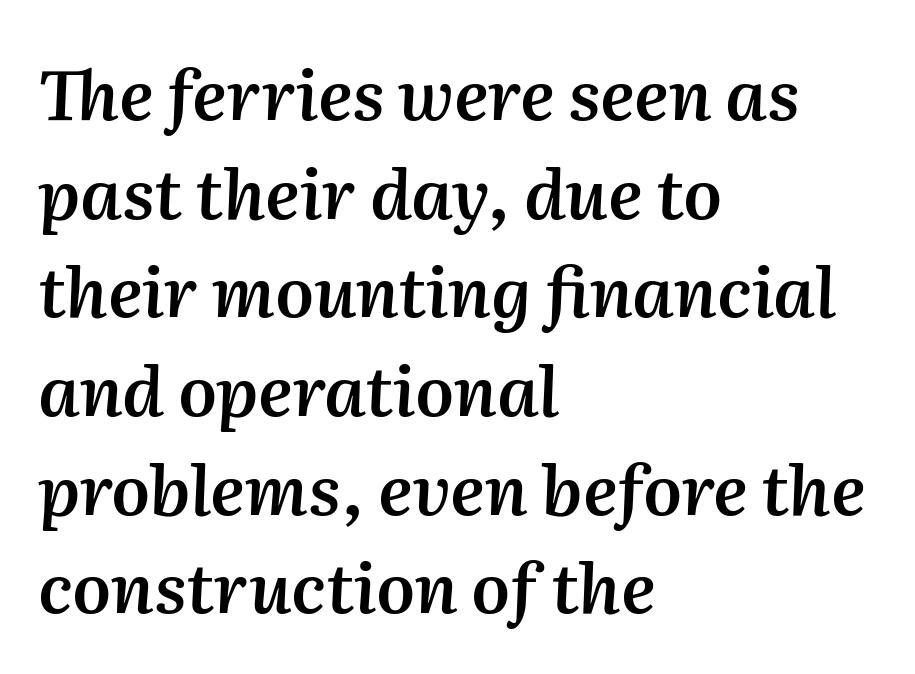
Q: Is the text bold? A: Semi-bold.
Q: Is the text italic (slanted)? A: Yes, it leans right by about 2 degrees.
Q: Is the text underlined? A: No.
Q: How is the paragraph aligned? A: Left-aligned.
Q: Is the spacing between letters normal or unusually wide? A: Normal.
Q: Is the spacing between lines tight, normal or loose? A: Normal.
Q: Width (condensed, normal, or wide)? A: Normal.
Q: Stroke contrast? A: Medium.
Q: x-height? A: Medium.
Q: Monospaced? A: No.
